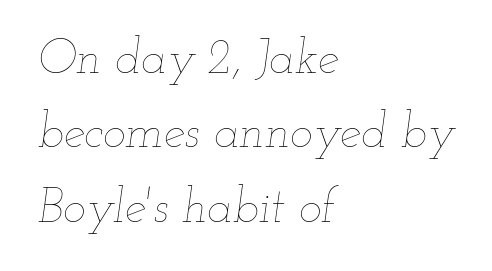
{"italic": "yes", "lean": "right", "slant_degrees": 12, "bold": "no", "weight": "thin", "width": "wide", "stroke_contrast": "low", "x_height": "small", "monospaced": "no", "underline": "no", "align": "left", "line_spacing": "normal", "line_spacing_ratio": 1.55, "letter_spacing": "normal", "letter_spacing_em": 0.0, "glyph_px": 48}
